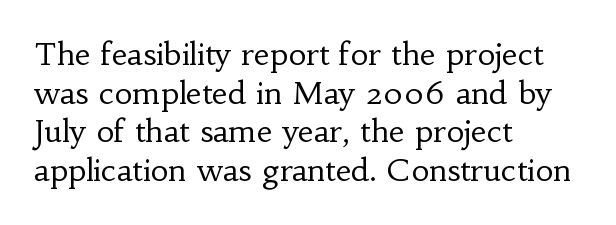
The image shows 31 px regular-weight serif type, upright; set left-aligned, normal line spacing (1.25x), normal letter spacing, not underlined; low stroke contrast and a small x-height.
